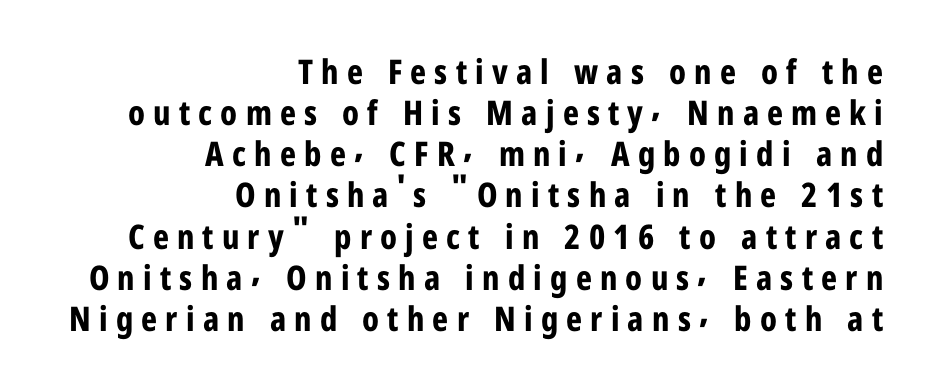
The image shows 34 px bold, condensed sans-serif type, upright; set right-aligned, line spacing 1.21x, unusually wide letter spacing (+0.24 em), not underlined; low stroke contrast and a medium x-height.
